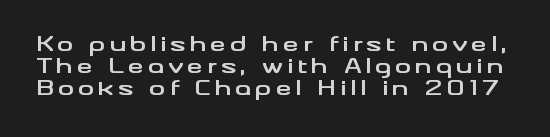
Q: Is the text bold? A: Yes.
Q: Is the text italic (slanted)? A: No, it is upright.
Q: Is the text underlined? A: No.
Q: Is the spacing between letters normal or unusually wide? A: Unusually wide.
Q: Is the spacing between lines tight, normal or loose? A: Tight.
